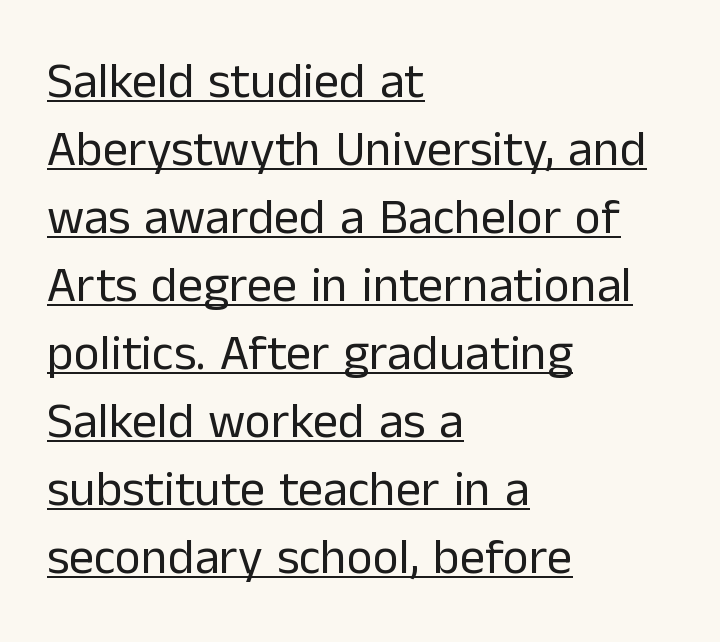
{"serif": "no", "italic": "no", "bold": "no", "weight": "regular", "width": "normal", "stroke_contrast": "low", "x_height": "medium", "monospaced": "no", "underline": "yes", "align": "left", "line_spacing": "normal", "line_spacing_ratio": 1.36, "letter_spacing": "normal", "letter_spacing_em": 0.0, "glyph_px": 50}
